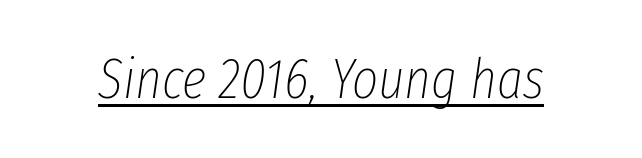
The image shows 56 px thin, condensed type, italic (leaning right); set normal letter spacing, underlined; low stroke contrast and a medium x-height.
